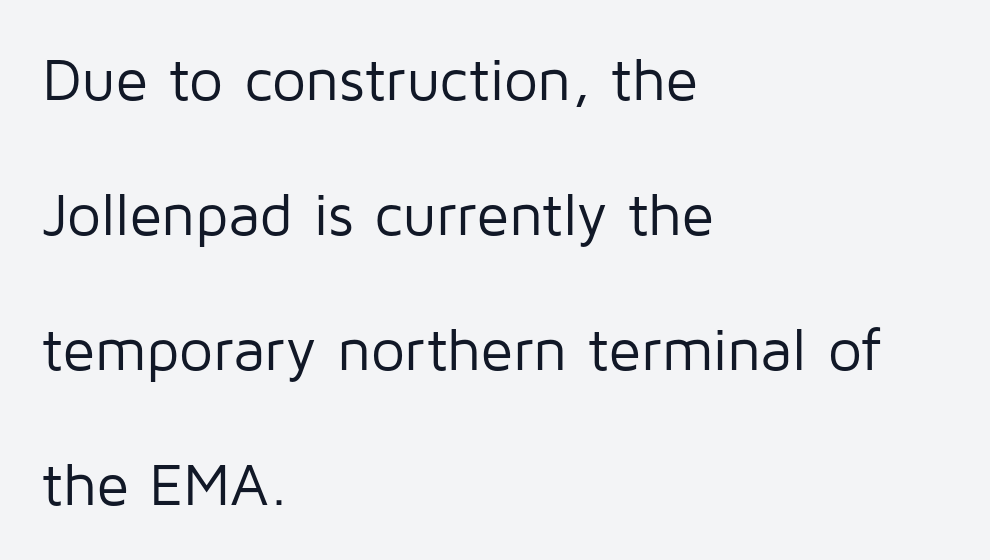
The image shows 60 px regular-weight sans-serif type, upright; set left-aligned, loose line spacing (2.25x), normal letter spacing, not underlined; low stroke contrast and a medium x-height.
